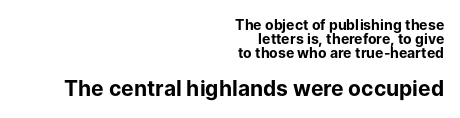
{"italic": "no", "bold": "yes", "underline": "no", "align": "right", "line_spacing": "tight", "line_spacing_ratio": 1.0, "letter_spacing": "normal", "letter_spacing_em": 0.0, "larger_block": "second", "size_ratio": 1.5, "glyph_px": 21}
